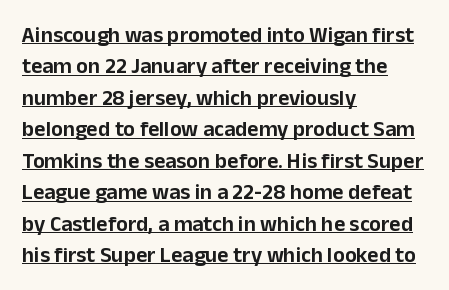
Q: Is the text italic (slanted)? A: No, it is upright.
Q: Is the text underlined? A: Yes.
Q: How is the paragraph aligned? A: Left-aligned.
Q: Is the spacing between letters normal or unusually wide? A: Normal.
Q: Is the spacing between lines tight, normal or loose? A: Normal.
